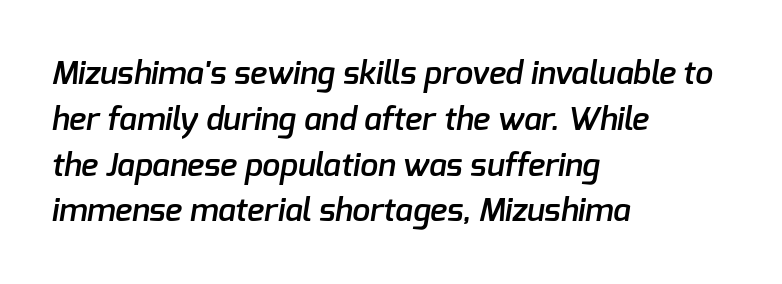
Proportional: the letters do not fall into vertical columns. Notice how descenders clear the ascenders below comfortably — that's standard leading. A clean baseline with only descenders dipping below it. Nope, no serifs anywhere on these letters. These words are printed semibold, heavier than regular yet not bold. Where is the straight margin? On the left.
